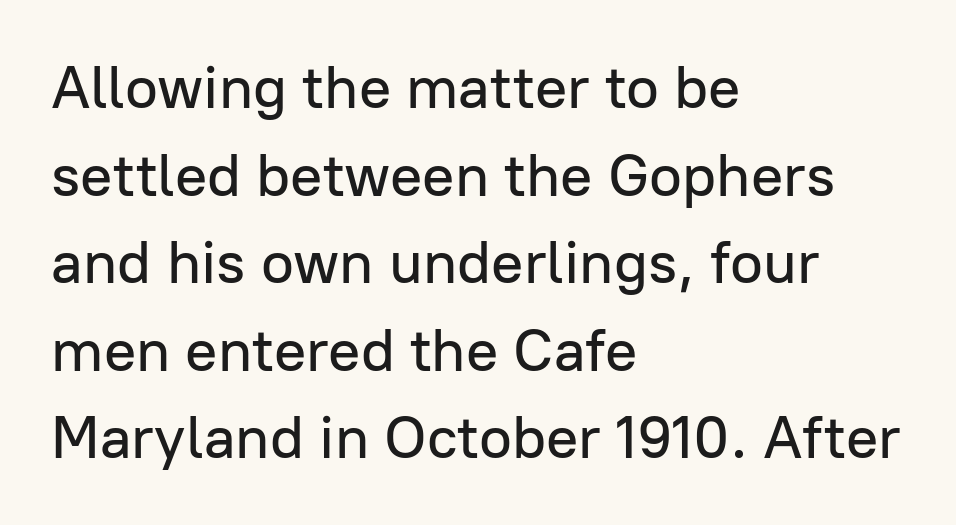
{"serif": "no", "italic": "no", "width": "normal", "stroke_contrast": "low", "x_height": "medium", "monospaced": "no", "underline": "no", "align": "left", "line_spacing": "normal", "line_spacing_ratio": 1.46, "letter_spacing": "normal", "letter_spacing_em": 0.0, "glyph_px": 60}
